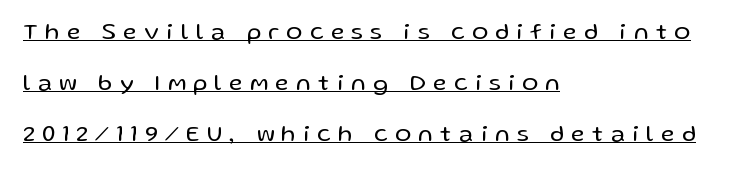
The image shows 24 px text type, upright; set left-aligned, loose line spacing (2.12x), unusually wide letter spacing (+0.31 em), underlined.
